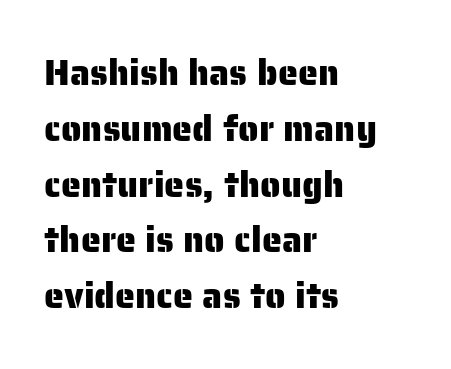
The image shows 36 px sans-serif type, upright; set left-aligned, normal line spacing (1.55x), normal letter spacing, not underlined; low stroke contrast and a medium x-height.
